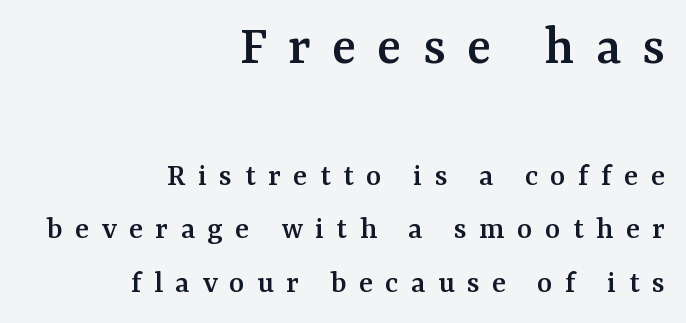
The image shows 57 px serif type, upright; set right-aligned, normal line spacing (1.63x), unusually wide letter spacing (+0.37 em), not underlined; the first (top) block is 1.73x larger; medium stroke contrast and a medium x-height.
